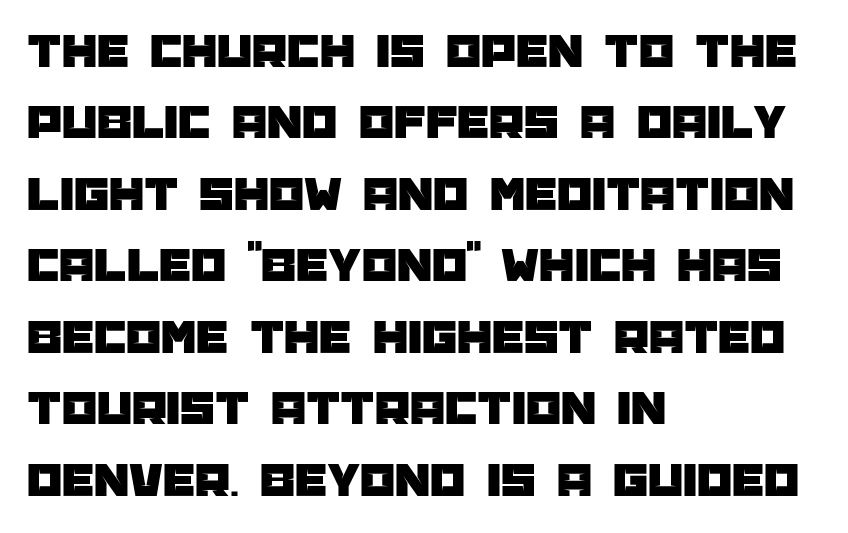
The image shows 50 px sans-serif type, upright; set left-aligned, normal line spacing (1.43x), normal letter spacing, not underlined; low stroke contrast and a large x-height.
